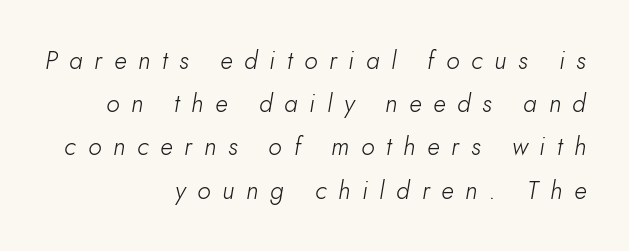
Line endings align vertically; line beginnings do not. Weight: regular or lighter. Quick note: italic. Each row of text sits above clean, open space.
